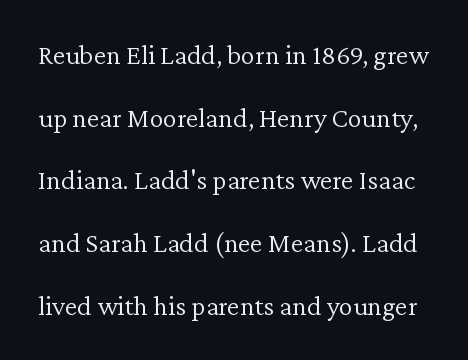
The image shows 28 px light serif type, upright; set loose line spacing (2.24x), normal letter spacing, not underlined; low stroke contrast and a medium x-height.
